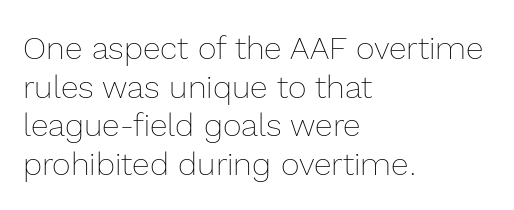
Q: Is the text bold? A: No.
Q: Is the text italic (slanted)? A: No, it is upright.
Q: Is the text underlined? A: No.
Q: How is the paragraph aligned? A: Left-aligned.
Q: Is the spacing between letters normal or unusually wide? A: Normal.
Q: Width (condensed, normal, or wide)? A: Normal.
Q: x-height? A: Medium.
Q: Monospaced? A: No.
